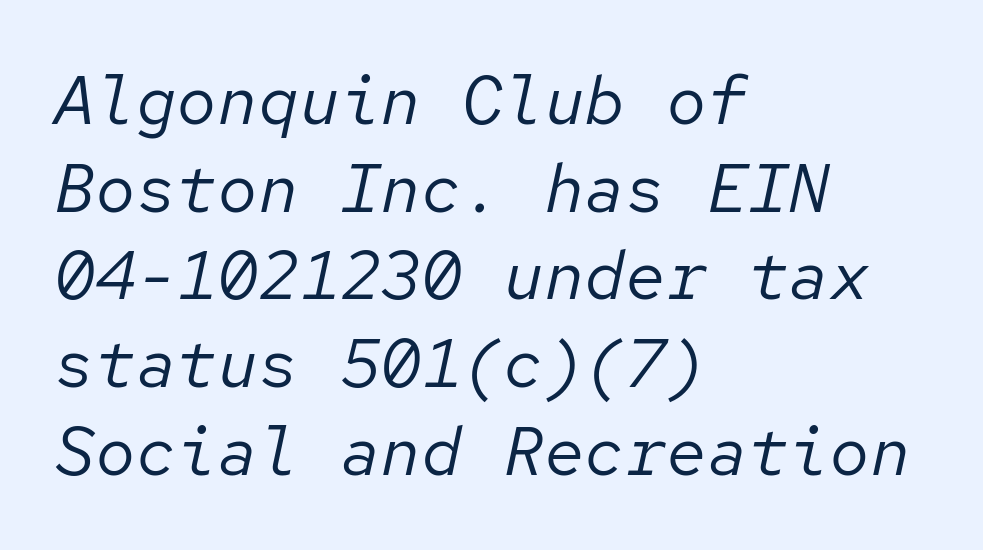
The image shows 68 px regular-weight type, italic (leaning right), monospaced; set left-aligned, normal line spacing (1.29x), normal letter spacing, not underlined; low stroke contrast and a medium x-height.
